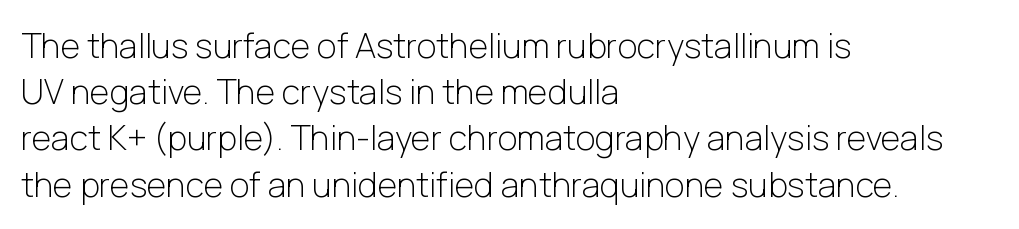
The image shows 34 px light sans-serif type, upright; set left-aligned, normal line spacing (1.36x), normal letter spacing, not underlined; low stroke contrast and a medium x-height.
